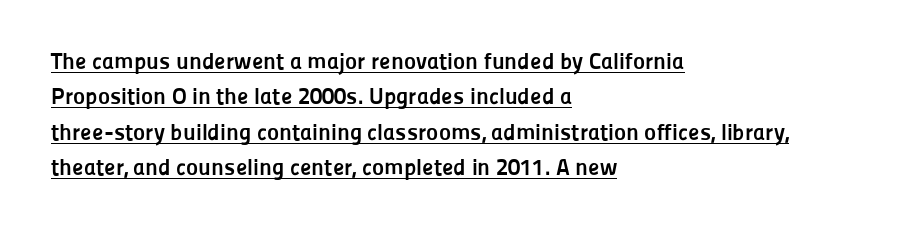
The image shows 23 px bold type, upright; set left-aligned, normal line spacing (1.54x), normal letter spacing, underlined.
